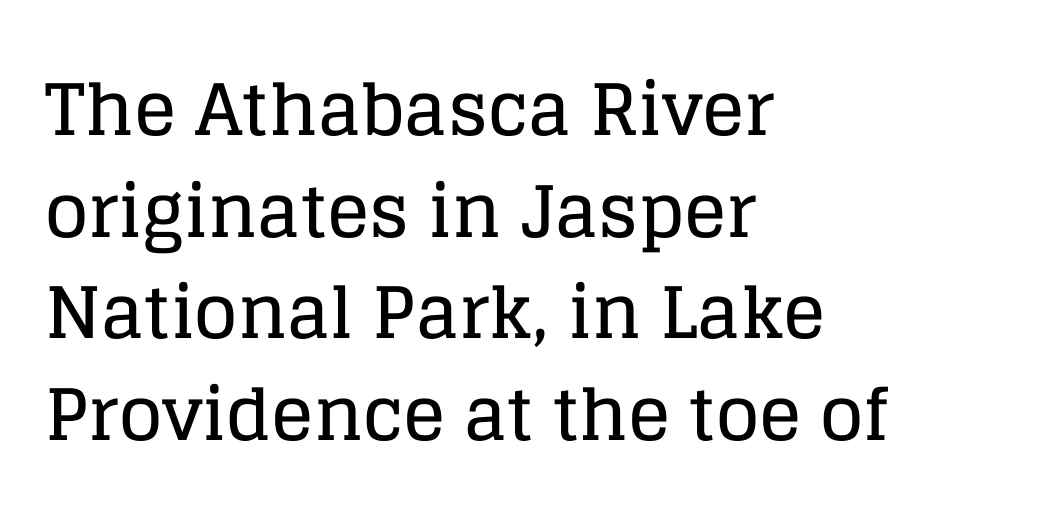
The image shows 71 px serif type, upright; set left-aligned, normal line spacing (1.43x), normal letter spacing, not underlined; low stroke contrast and a large x-height.
